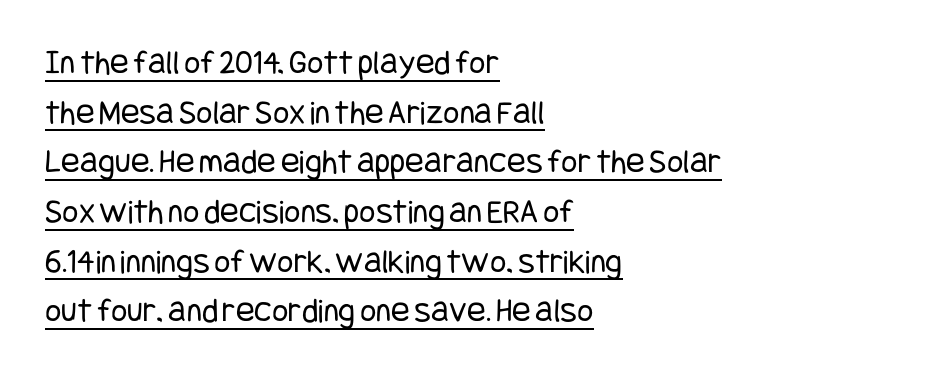
Does a line run under the words? Yes, clearly. In CSS terms this would be text-align: left. Words appear dense and cohesive because spacing is normal. Nope, no serifs anywhere on these letters.
